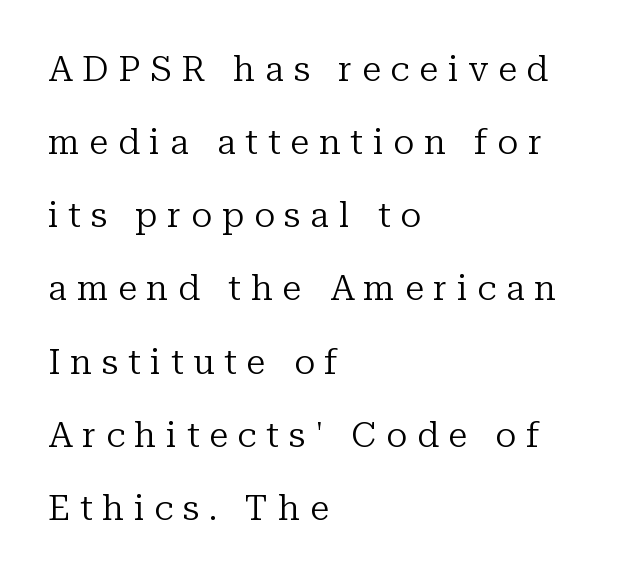
{"serif": "yes", "italic": "no", "bold": "no", "weight": "regular", "width": "normal", "stroke_contrast": "low", "x_height": "medium", "monospaced": "no", "underline": "no", "align": "left", "line_spacing": "loose", "line_spacing_ratio": 2.09, "letter_spacing": "wide", "letter_spacing_em": 0.28, "glyph_px": 35}
